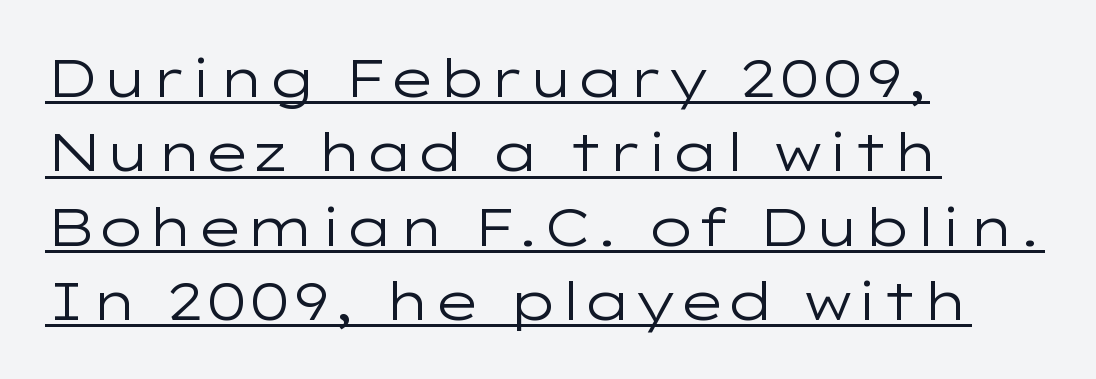
Q: Is the text bold? A: No.
Q: Is the text italic (slanted)? A: No, it is upright.
Q: Is the typeface a serif or a sans-serif typeface? A: Sans-serif.
Q: Is the text underlined? A: Yes.
Q: How is the paragraph aligned? A: Left-aligned.
Q: Is the spacing between letters normal or unusually wide? A: Normal.
Q: Is the spacing between lines tight, normal or loose? A: Normal.
Q: Width (condensed, normal, or wide)? A: Wide.
Q: Stroke contrast? A: Low.
Q: x-height? A: Medium.
Q: Monospaced? A: No.
